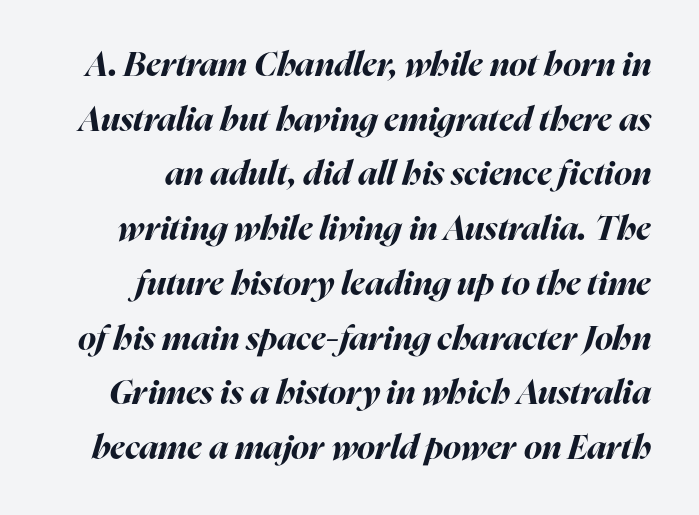
The image shows 34 px bold type, italic (leaning right); set normal line spacing (1.61x), normal letter spacing, not underlined; high stroke contrast and a medium x-height.
